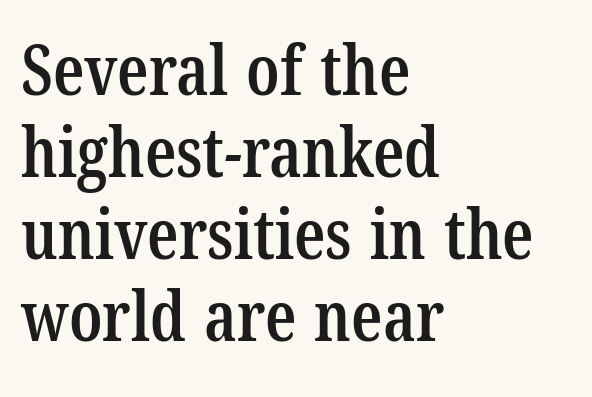
Q: Is the text bold? A: Semi-bold.
Q: Is the typeface a serif or a sans-serif typeface? A: Serif.
Q: Is the text underlined? A: No.
Q: How is the paragraph aligned? A: Left-aligned.
Q: Is the spacing between letters normal or unusually wide? A: Normal.
Q: Width (condensed, normal, or wide)? A: Condensed.
Q: Stroke contrast? A: Low.
Q: x-height? A: Medium.
Q: Monospaced? A: No.
